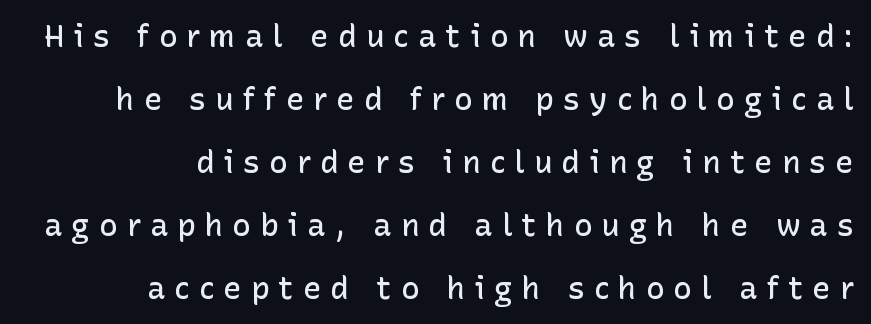
The image shows 31 px semibold sans-serif type, upright; set right-aligned, loose line spacing (2.03x), unusually wide letter spacing (+0.29 em), not underlined; low stroke contrast and a medium x-height.
